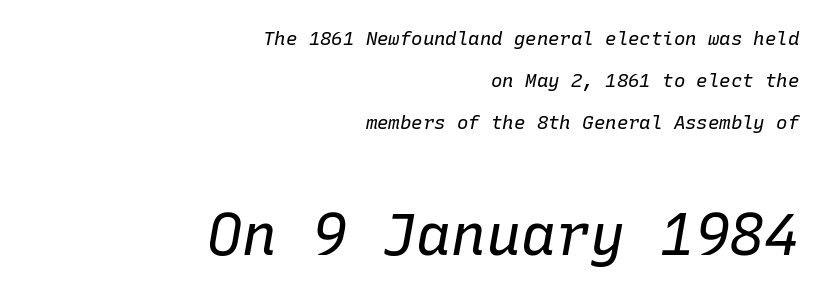
{"italic": "yes", "lean": "right", "slant_degrees": 10, "bold": "no", "weight": "regular", "width": "normal", "stroke_contrast": "low", "x_height": "medium", "monospaced": "yes", "underline": "no", "align": "right", "line_spacing": "loose", "line_spacing_ratio": 2.22, "letter_spacing": "normal", "letter_spacing_em": 0.0, "larger_block": "second", "size_ratio": 3.05, "glyph_px": 58}
